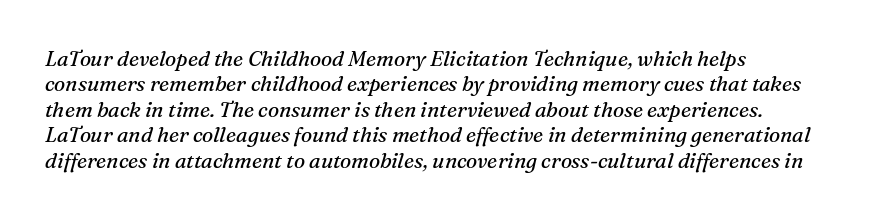
{"italic": "yes", "lean": "right", "slant_degrees": 16, "bold": "no", "underline": "no", "align": "left", "line_spacing_ratio": 1.21, "letter_spacing": "normal", "letter_spacing_em": 0.0, "glyph_px": 21}
